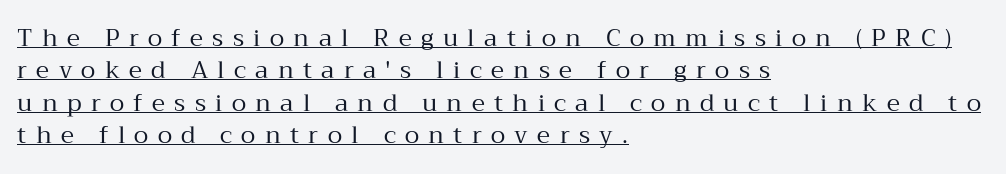
{"italic": "no", "bold": "no", "underline": "yes", "align": "left", "line_spacing": "normal", "line_spacing_ratio": 1.35, "letter_spacing": "wide", "letter_spacing_em": 0.39, "glyph_px": 24}
